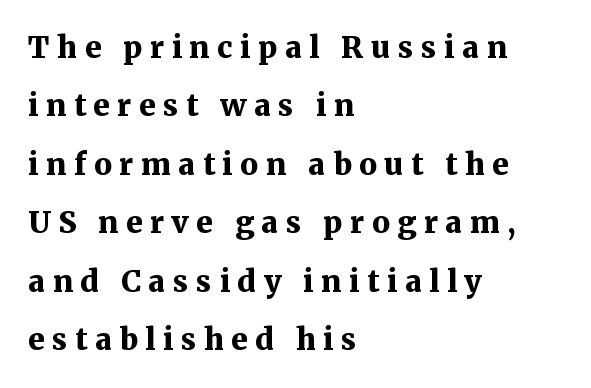
This is serif lettering, the kind often seen in printed books. The leading is generous, giving the passage an open texture. If you drew a line through each stem, it would be perfectly vertical. The paragraph has a hard left edge and a soft right edge. Plenty of ink on the page — the face is bold.
